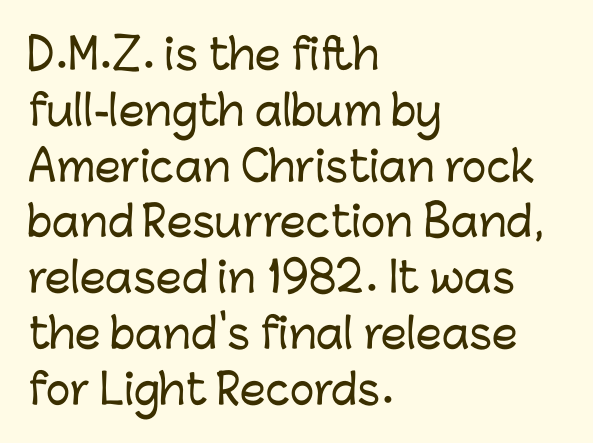
Q: Is the text italic (slanted)? A: No, it is upright.
Q: Is the typeface a serif or a sans-serif typeface? A: Sans-serif.
Q: Is the text underlined? A: No.
Q: How is the paragraph aligned? A: Left-aligned.
Q: Is the spacing between letters normal or unusually wide? A: Normal.
Q: Is the spacing between lines tight, normal or loose? A: Normal.
Q: Width (condensed, normal, or wide)? A: Normal.
Q: Stroke contrast? A: Low.
Q: x-height? A: Medium.
Q: Monospaced? A: No.
